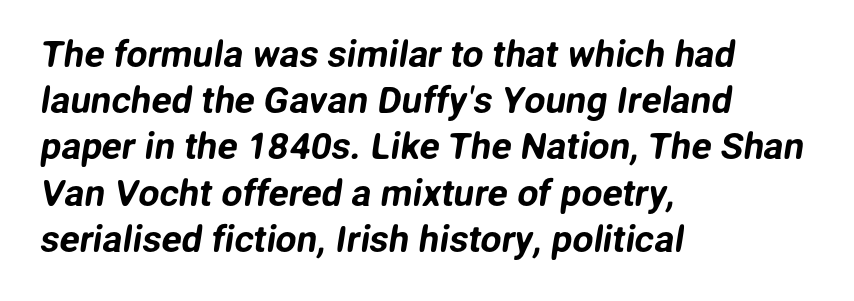
The type is set solid horizontally, with unmodified tracking. The leading is moderate, giving the passage an even texture. Serif or sans? Sans — the stroke terminals are bare. Which margin do the lines hug? The left one — the right edge is uneven. Nobody drew a line under any word here.
